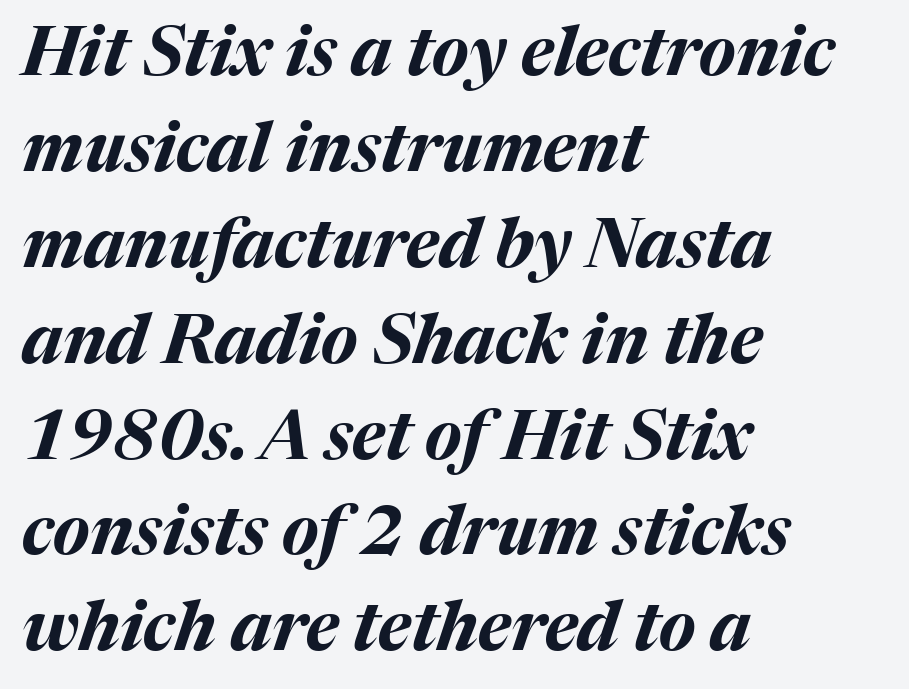
Q: Is the text bold? A: Yes.
Q: Is the text italic (slanted)? A: Yes, it leans right by about 17 degrees.
Q: Is the text underlined? A: No.
Q: How is the paragraph aligned? A: Left-aligned.
Q: Is the spacing between letters normal or unusually wide? A: Normal.
Q: Is the spacing between lines tight, normal or loose? A: Normal.
Q: Width (condensed, normal, or wide)? A: Normal.
Q: Stroke contrast? A: Medium.
Q: x-height? A: Medium.
Q: Monospaced? A: No.
